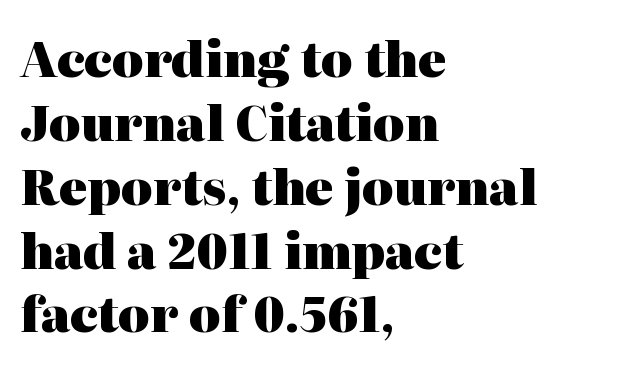
The face used here is proportionally spaced, like ordinary book or web type. The passage shown has conventional tracking throughout. Each row of text sits above clean, open space. If you measured baseline to baseline, you'd find a middling distance. Vertical strokes here are truly vertical. A serif font was chosen for this passage.
